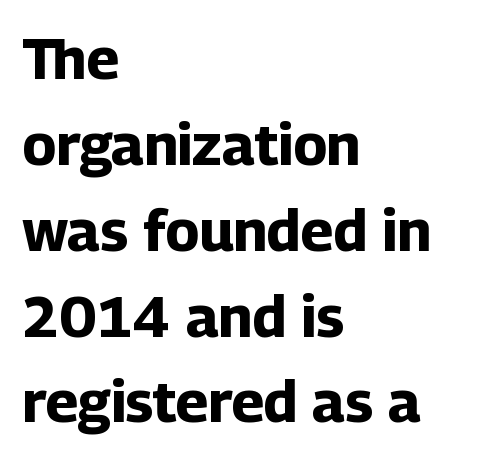
The image shows 58 px bold sans-serif type, upright; set left-aligned, normal line spacing (1.48x), normal letter spacing, not underlined; low stroke contrast and a medium x-height.
